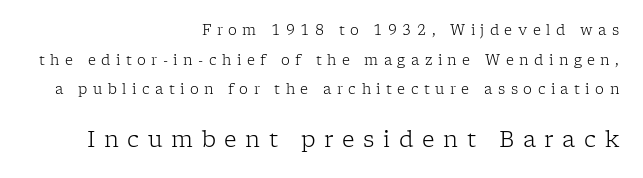
{"italic": "no", "bold": "no", "underline": "no", "align": "right", "line_spacing": "loose", "line_spacing_ratio": 2.11, "letter_spacing": "wide", "letter_spacing_em": 0.39, "larger_block": "second", "size_ratio": 1.57, "glyph_px": 22}
